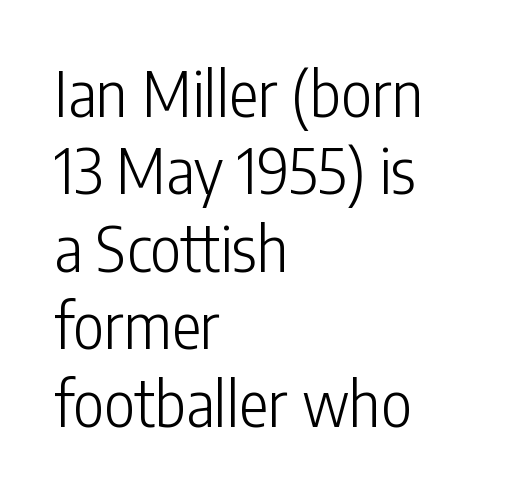
{"serif": "no", "italic": "no", "bold": "no", "weight": "light", "width": "condensed", "stroke_contrast": "low", "x_height": "medium", "monospaced": "no", "underline": "no", "align": "left", "line_spacing": "normal", "line_spacing_ratio": 1.27, "letter_spacing": "normal", "letter_spacing_em": 0.0, "glyph_px": 61}
